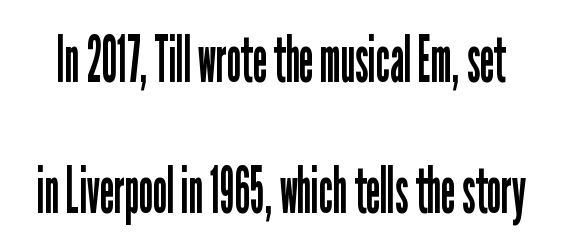
Proportional: the letters do not fall into vertical columns. Nobody touched the tracking dial on this one. Stroke mass is kept to a normal reading level or below. Airy leading.
